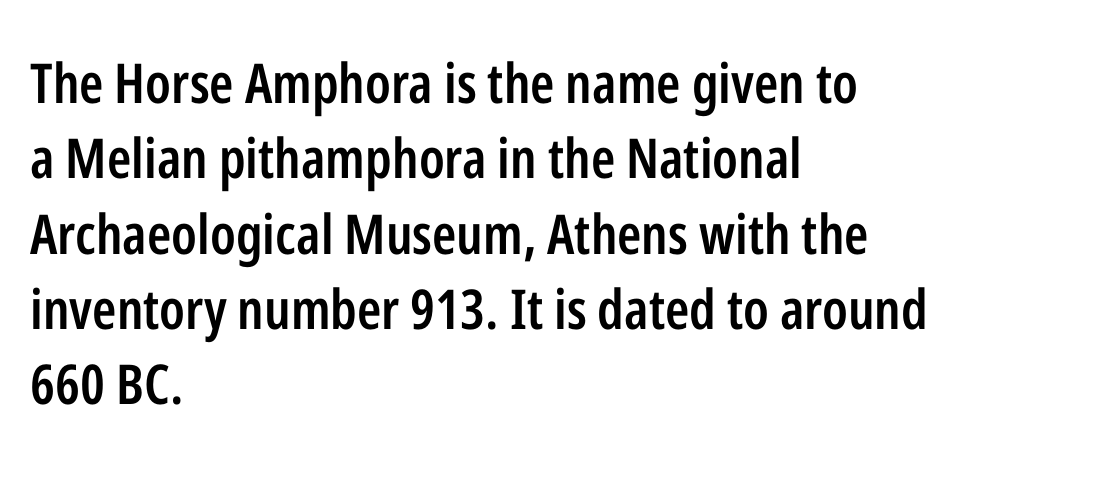
{"serif": "no", "italic": "no", "bold": "semi", "weight": "semibold", "width": "condensed", "stroke_contrast": "low", "x_height": "medium", "monospaced": "no", "underline": "no", "align": "left", "line_spacing": "normal", "line_spacing_ratio": 1.37, "letter_spacing": "normal", "letter_spacing_em": 0.0, "glyph_px": 55}
